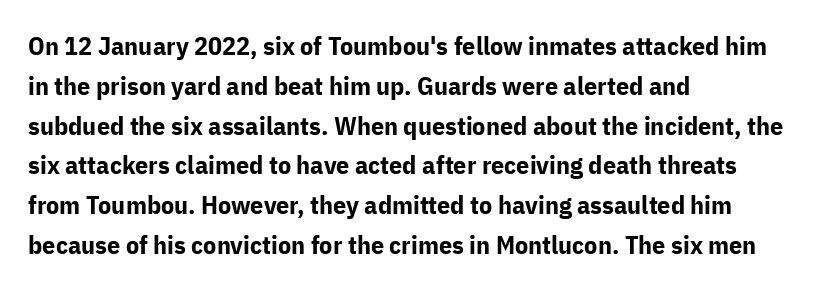
Plenty of ink on the page — the face is bold. Vertical spacing — default. Descenders hang freely into open space. All the whitespace from short lines collects on the right. This rendering leaves character spacing at its baseline value. Do the letters lean? They stand straight.
